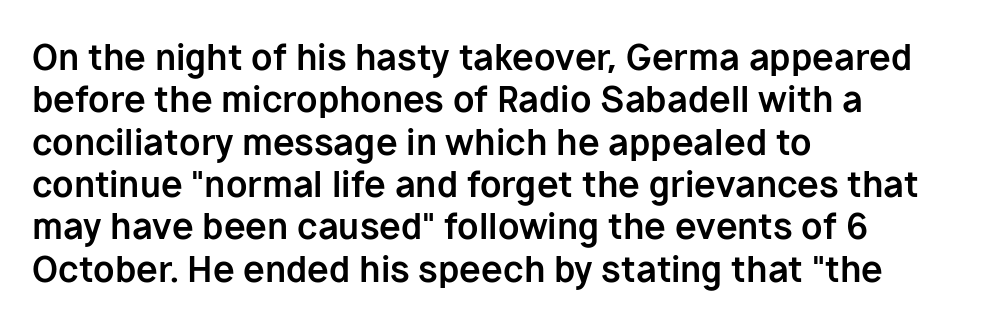
The ragged edge is on the right, which tells us the setting is flush left. In terms of letterform style, serifs are entirely absent. On the weight axis this lands at bold, roughly 700. Ordinary non-slanted type is in use. You could not count columns in this text — the font is proportionally spaced. Glyph-to-glyph distance matches everyday printed text.
